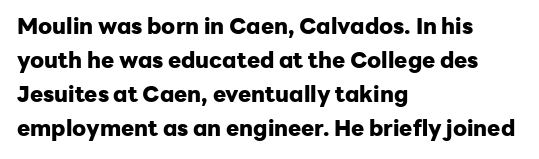
The lettering holds an erect, upright posture throughout. No word sits above an underline. Thick stems and heavy bowls — unmistakably bold. How are the letters spaced? Ordinarily, with no added tracking. Line beginnings align vertically; line endings do not.
